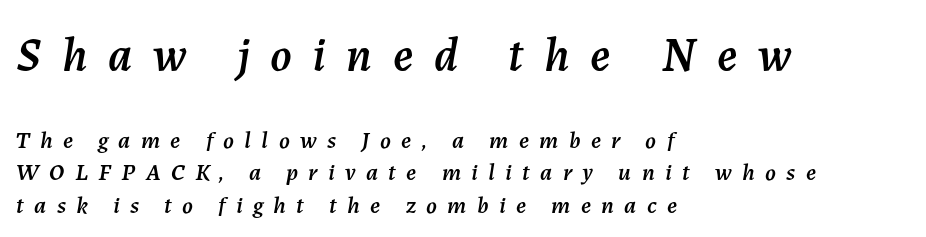
Q: Is the text italic (slanted)? A: Yes, it leans right by about 7 degrees.
Q: Is the text underlined? A: No.
Q: How is the paragraph aligned? A: Left-aligned.
Q: Is the spacing between letters normal or unusually wide? A: Unusually wide.
Q: Is the spacing between lines tight, normal or loose? A: Normal.
Q: Which block of text is set in a larger size, the first (top) or the second (bottom)? A: The first (top) one.
Q: Width (condensed, normal, or wide)? A: Normal.
Q: Stroke contrast? A: Medium.
Q: x-height? A: Medium.
Q: Monospaced? A: No.
